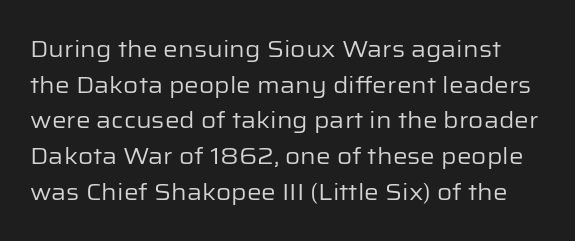
Q: Is the text bold? A: No.
Q: Is the text italic (slanted)? A: No, it is upright.
Q: Is the text underlined? A: No.
Q: Is the spacing between letters normal or unusually wide? A: Normal.
Q: Is the spacing between lines tight, normal or loose? A: Normal.
